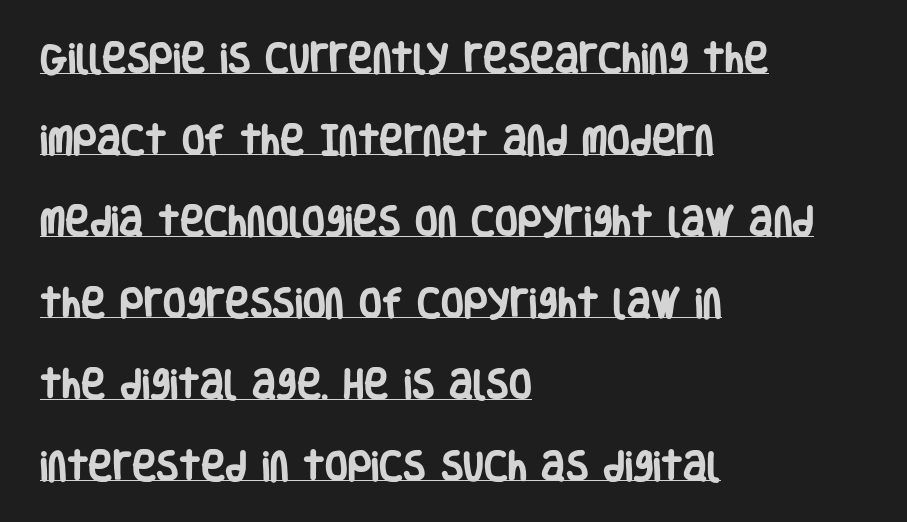
{"serif": "no", "italic": "no", "bold": "yes", "weight": "heavy", "width": "condensed", "stroke_contrast": "low", "x_height": "large", "monospaced": "no", "underline": "yes", "align": "left", "line_spacing": "loose", "line_spacing_ratio": 2.47, "letter_spacing": "normal", "letter_spacing_em": 0.0, "glyph_px": 33}
